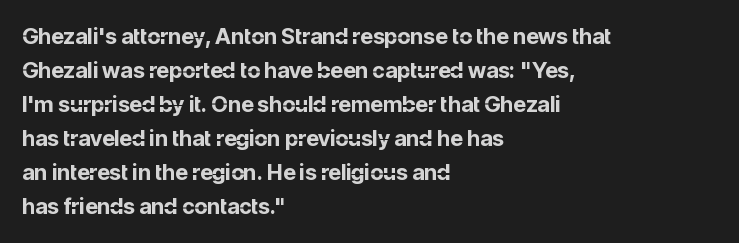
Underline: absent. Default kerning and tracking; the words read as compact shapes. Successive baselines arrive at the customary interval. You can tell it's not italic because the verticals are truly vertical. One-word summary of the alignment: left. These lines carry a lot of weight — the face is fully bold.
